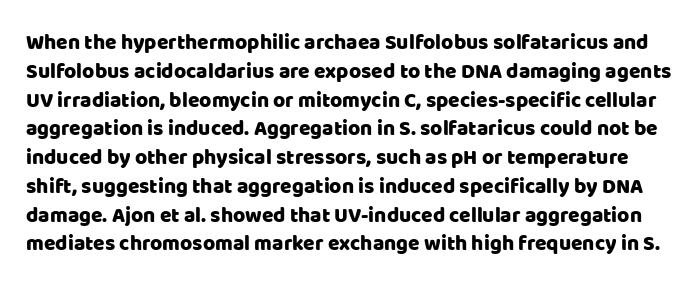
Honestly, the row spacing looks completely unremarkable. Nope, not italic — everything's standing straight. Compared with typical body copy, the letter spacing here is the same. Decoration check: the copy has no underline.
